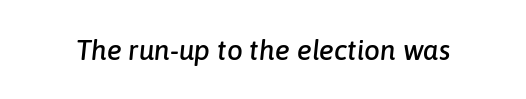
A typesetter would call this proportional, since set widths differ per character. The line texture is even and compact thanks to regular tracking. Is the type slanted? Yes — the strokes lean at a clear angle. Beneath every word, the page is bare.
